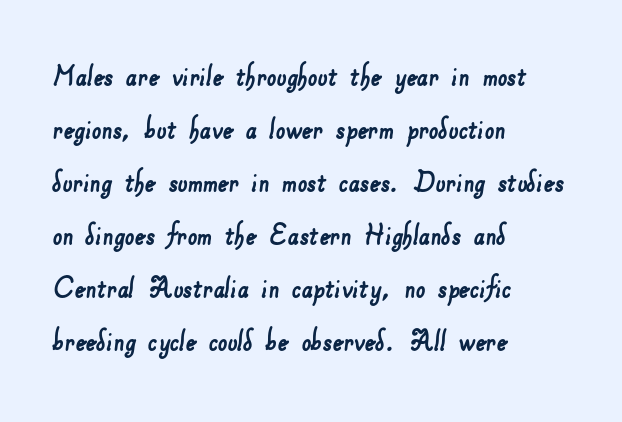
The image shows 34 px sans-serif type; set left-aligned, normal line spacing (1.56x), normal letter spacing, not underlined; low stroke contrast and a small x-height.
